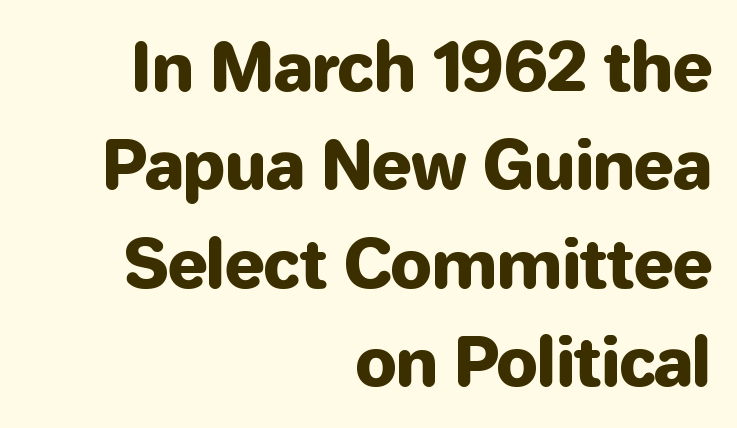
What stands out about the letter spacing? Nothing — it is the standard amount. Interline gaps are of average width in this sample. Horizontally, the lines are justified to the trailing edge only. The passage shown is typed in a proportional face where columns would drift.
